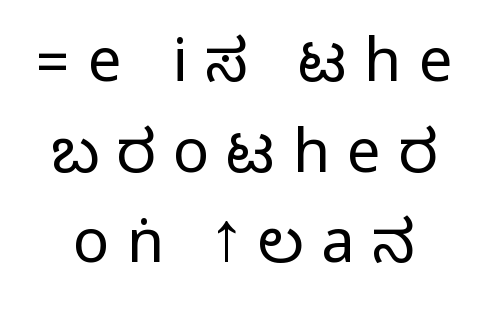
The line-height multiplier appears to be the usual default. Each letter's strokes conclude bluntly, with no projecting serifs. This is the regular roman posture of the typeface. Looks like regular typesetting: each glyph gets only the width it needs. The gaps between neighbouring characters are conspicuously large.
